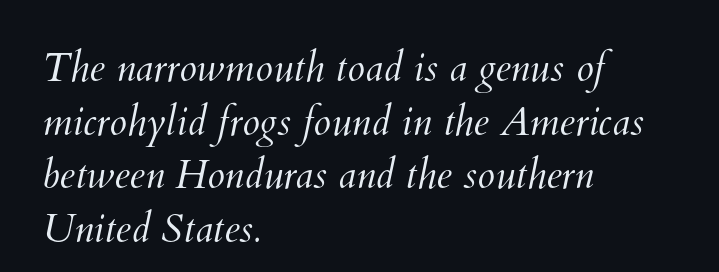
Q: Is the text bold? A: No.
Q: Is the text underlined? A: No.
Q: How is the paragraph aligned? A: Left-aligned.
Q: Is the spacing between letters normal or unusually wide? A: Normal.
Q: Is the spacing between lines tight, normal or loose? A: Normal.
Q: Width (condensed, normal, or wide)? A: Normal.
Q: Stroke contrast? A: Medium.
Q: x-height? A: Small.
Q: Monospaced? A: No.
